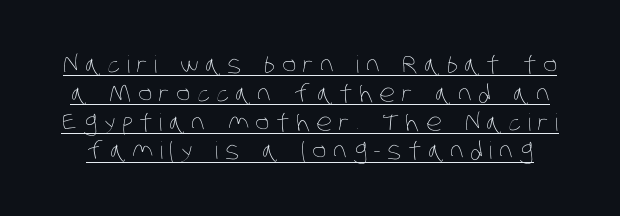
The image shows 24 px text type; set line spacing 1.2x, unusually wide letter spacing (+0.27 em), underlined.
